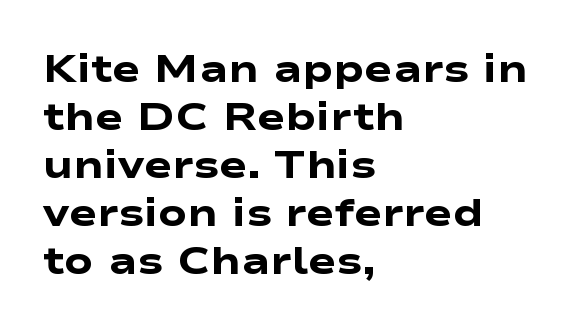
Here the glyphs are tracked normally, forming tight word shapes. Which margin do the lines hug? The left one — the right edge is uneven. How would I describe the line gaps? Plain and ordinary. You could not count columns in this text — the font is proportionally spaced. Glance below the letters and you will spot only blank space.
